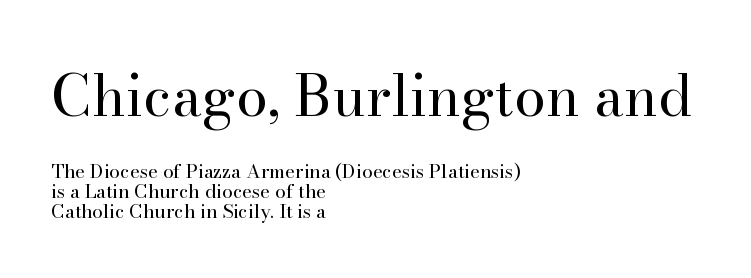
The horizontal fit of the characters is conventional and even. This block would grow much taller if given ordinary leading; it's compressed now. The rendering anchors every line to the left-hand side. Spacing verdict: proportional, widths tailored to each character. The characters display serif detailing at their extremities.
